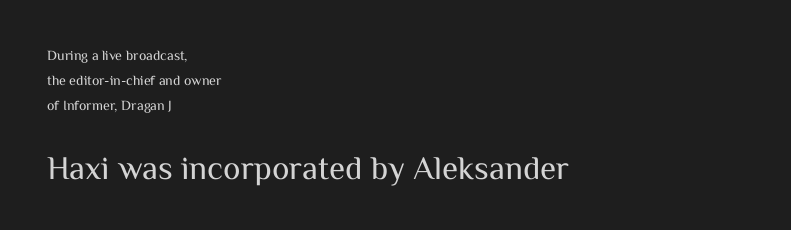
The designer went with a sans here, leaving each stem footless. The letters advance in unequal steps, a hallmark of proportional type. Reading down the block, your eye returns to a fixed left position each line. Unlike italic type, these characters show no tilt at all. Quick note: underline off.
